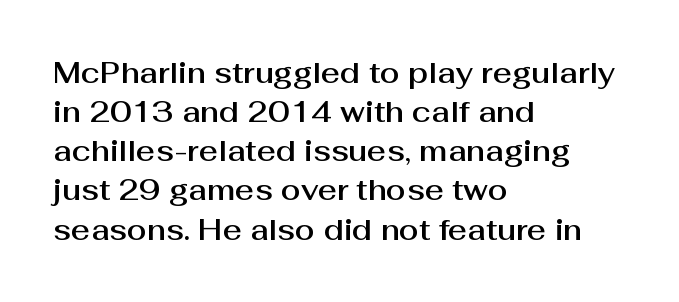
{"serif": "no", "italic": "no", "width": "normal", "stroke_contrast": "medium", "x_height": "medium", "monospaced": "no", "underline": "no", "align": "left", "line_spacing": "normal", "line_spacing_ratio": 1.35, "letter_spacing": "normal", "letter_spacing_em": 0.0, "glyph_px": 29}
